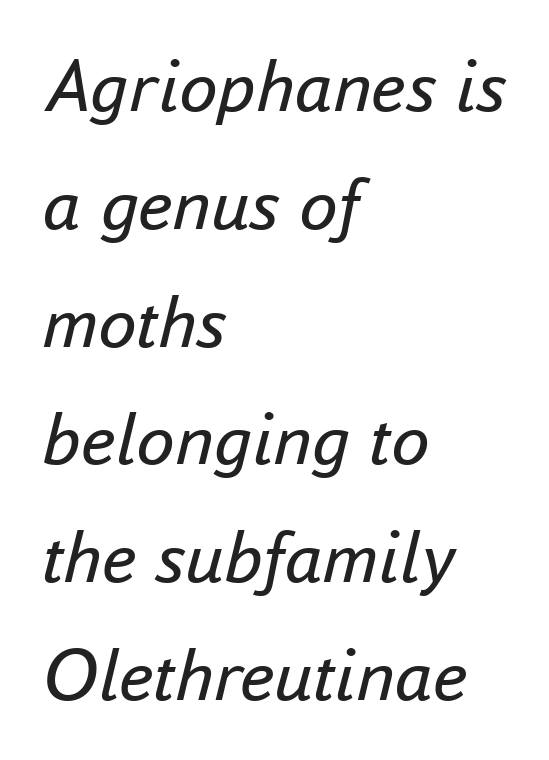
The image shows 77 px regular-weight type, italic (leaning right); set left-aligned, normal line spacing (1.53x), normal letter spacing, not underlined; low stroke contrast and a small x-height.
